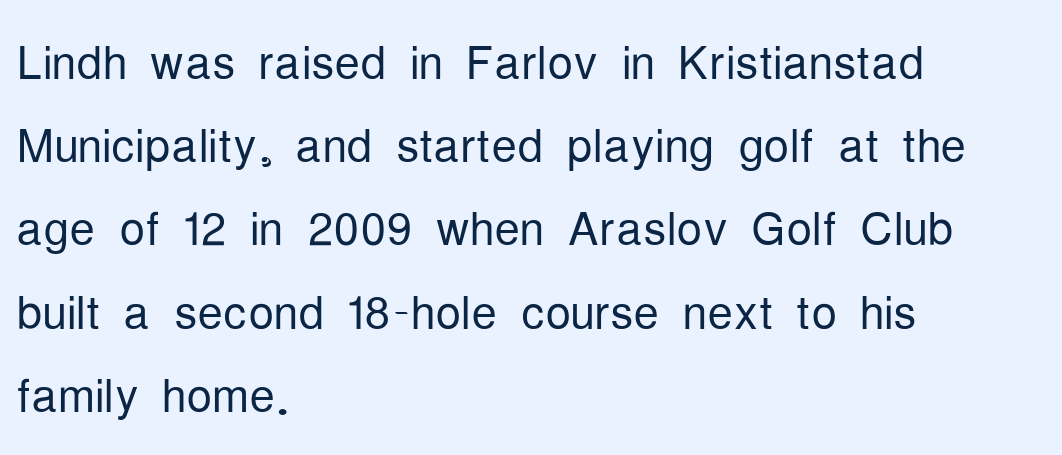
The image shows 64 px light, condensed sans-serif type, upright; set left-aligned, normal line spacing (1.3x), normal letter spacing, not underlined; low stroke contrast and a medium x-height.
